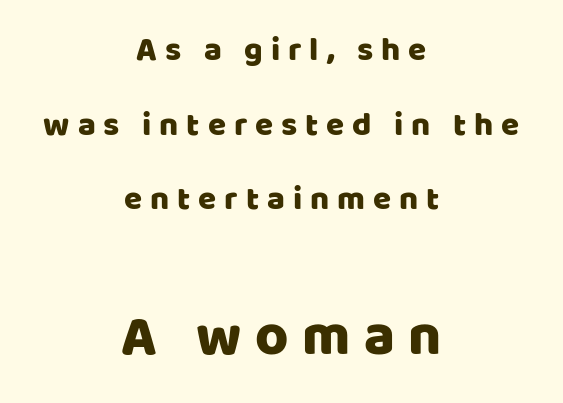
The image shows 57 px sans-serif type, upright; set centered, loose line spacing (2.26x), unusually wide letter spacing (+0.24 em), not underlined; the second (bottom) block is 1.73x larger; low stroke contrast and a large x-height.
